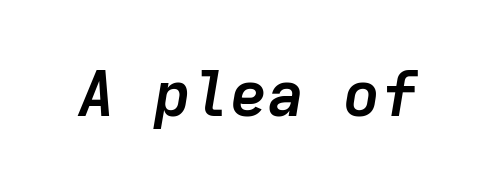
This is oblique type, the kind used for emphasis or titles. Underlining? Definitely not there. Students, note that the glyphs here touch the page at normal intervals. Weight check: bold — yes, fully. The face used here is monospaced, like something from a code editor.
